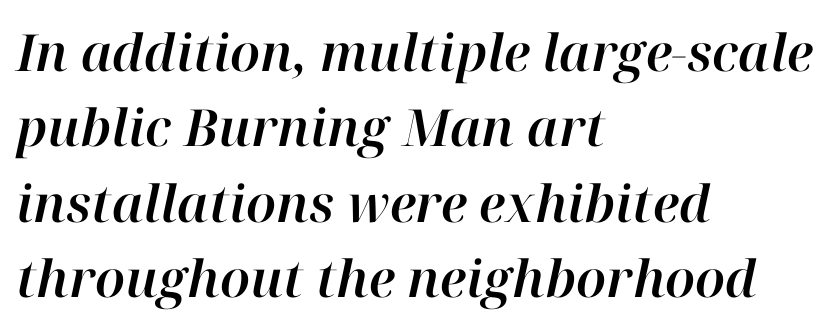
Q: Is the text italic (slanted)? A: Yes, it leans right by about 12 degrees.
Q: Is the text underlined? A: No.
Q: How is the paragraph aligned? A: Left-aligned.
Q: Is the spacing between letters normal or unusually wide? A: Normal.
Q: Is the spacing between lines tight, normal or loose? A: Normal.
Q: Width (condensed, normal, or wide)? A: Normal.
Q: Stroke contrast? A: High.
Q: x-height? A: Medium.
Q: Monospaced? A: No.
